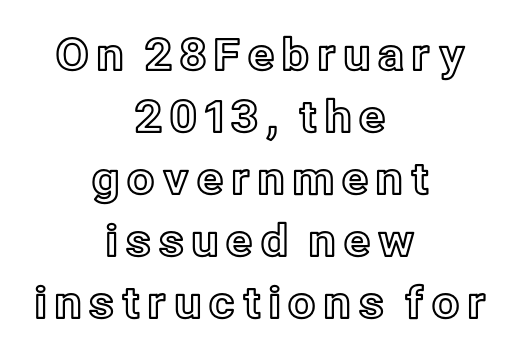
Typeset on center — no edge is straight. It's the straight-up-and-down kind of type. Interline gaps are of average width in this sample. Has an underline been added? It has not.
